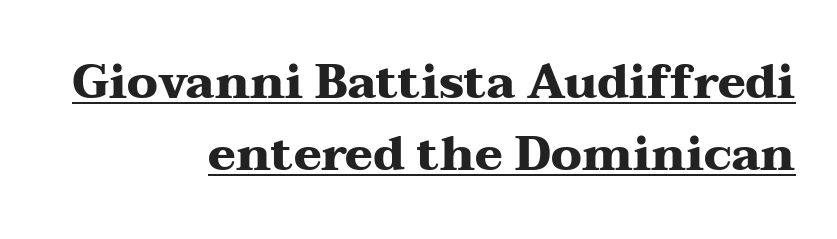
Q: Is the text bold? A: Yes.
Q: Is the text italic (slanted)? A: No, it is upright.
Q: Is the typeface a serif or a sans-serif typeface? A: Serif.
Q: Is the text underlined? A: Yes.
Q: How is the paragraph aligned? A: Right-aligned.
Q: Is the spacing between letters normal or unusually wide? A: Normal.
Q: Is the spacing between lines tight, normal or loose? A: Normal.
Q: Width (condensed, normal, or wide)? A: Wide.
Q: Stroke contrast? A: Medium.
Q: x-height? A: Medium.
Q: Monospaced? A: No.
